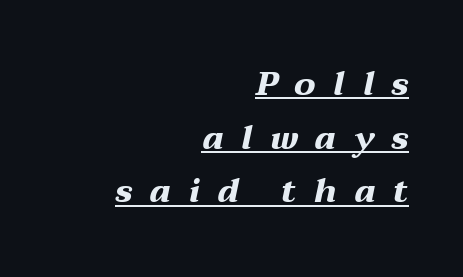
Q: Is the text bold? A: Yes.
Q: Is the text italic (slanted)? A: Yes, it leans right by about 12 degrees.
Q: Is the text underlined? A: Yes.
Q: How is the paragraph aligned? A: Right-aligned.
Q: Is the spacing between letters normal or unusually wide? A: Unusually wide.
Q: Is the spacing between lines tight, normal or loose? A: Normal.
Q: Width (condensed, normal, or wide)? A: Wide.
Q: Stroke contrast? A: Medium.
Q: x-height? A: Medium.
Q: Monospaced? A: No.
